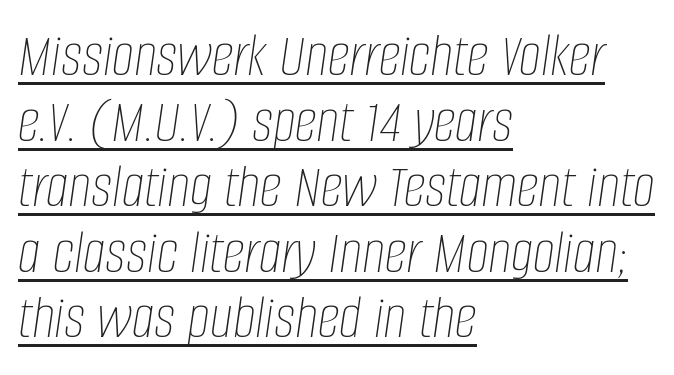
The image shows 63 px thin, condensed type, italic (leaning right); set left-aligned, tight line spacing (1.04x), normal letter spacing, underlined; low stroke contrast and a large x-height.
